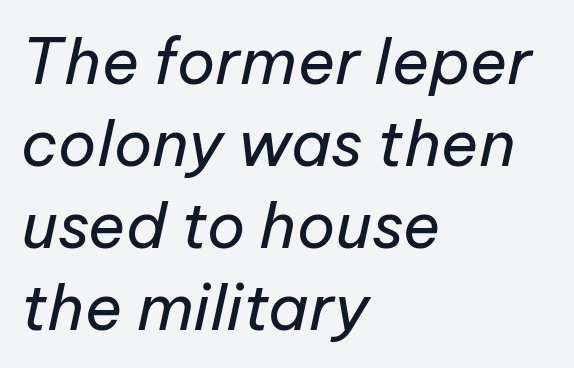
Q: Is the text bold? A: No.
Q: Is the text italic (slanted)? A: Yes, it leans right by about 12 degrees.
Q: Is the text underlined? A: No.
Q: How is the paragraph aligned? A: Left-aligned.
Q: Is the spacing between letters normal or unusually wide? A: Normal.
Q: Is the spacing between lines tight, normal or loose? A: Normal.
Q: Width (condensed, normal, or wide)? A: Normal.
Q: Stroke contrast? A: Low.
Q: x-height? A: Medium.
Q: Monospaced? A: No.
